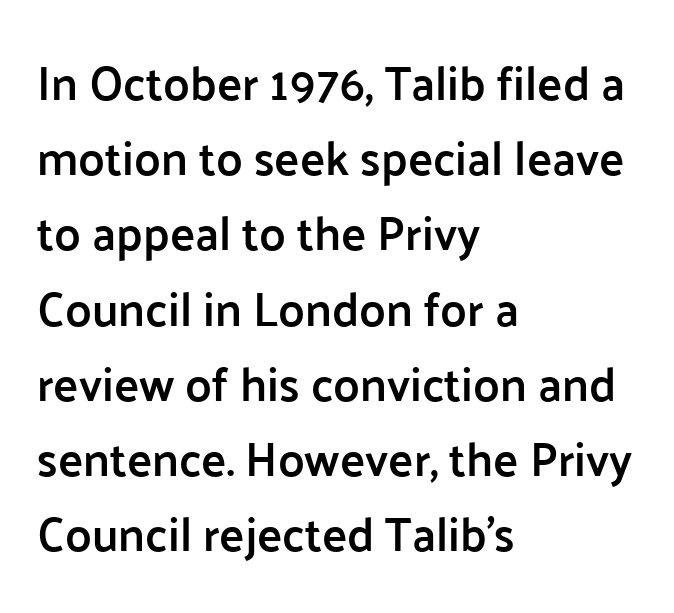
{"serif": "no", "italic": "no", "bold": "semi", "weight": "semibold", "width": "normal", "stroke_contrast": "low", "x_height": "medium", "monospaced": "no", "underline": "no", "align": "left", "line_spacing": "normal", "line_spacing_ratio": 1.6, "letter_spacing": "normal", "letter_spacing_em": 0.0, "glyph_px": 47}
